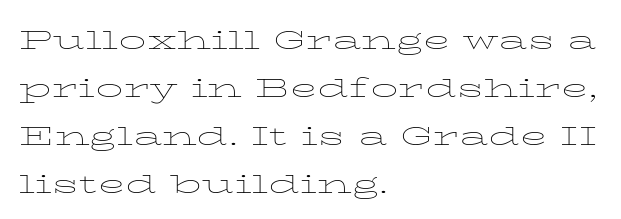
The image shows 36 px thin, wide type, upright; set left-aligned, normal line spacing (1.33x), normal letter spacing, not underlined; low stroke contrast and a medium x-height.
